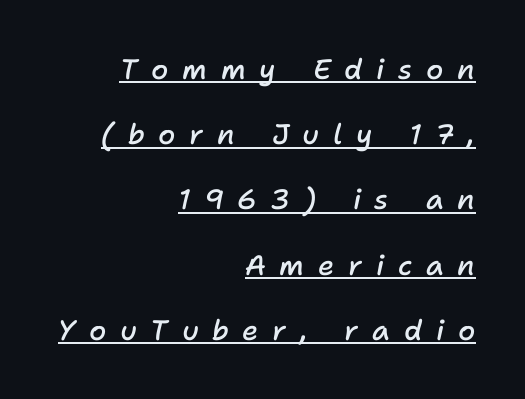
Q: Is the text bold? A: Semi-bold.
Q: Is the text italic (slanted)? A: Yes, it leans right by about 11 degrees.
Q: Is the text underlined? A: Yes.
Q: How is the paragraph aligned? A: Right-aligned.
Q: Is the spacing between letters normal or unusually wide? A: Unusually wide.
Q: Is the spacing between lines tight, normal or loose? A: Loose.
Q: Width (condensed, normal, or wide)? A: Normal.
Q: Stroke contrast? A: Low.
Q: x-height? A: Medium.
Q: Monospaced? A: No.
